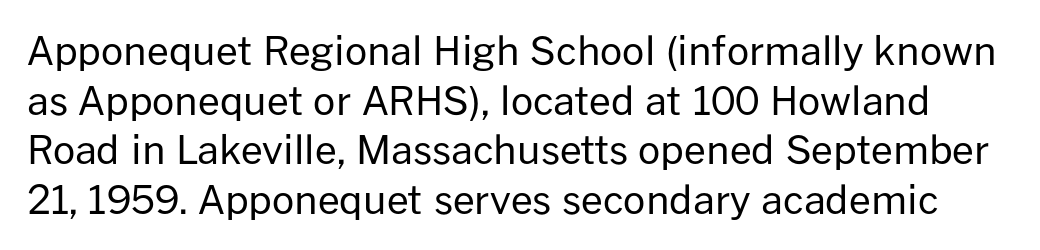
The image shows 39 px regular-weight sans-serif type, upright; set normal line spacing (1.27x), normal letter spacing, not underlined; low stroke contrast and a medium x-height.
